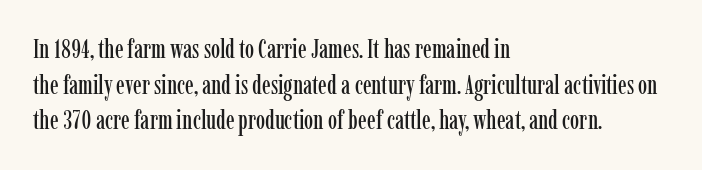
The image shows 26 px text type, upright; set left-aligned, normal line spacing (1.37x), normal letter spacing, not underlined.
